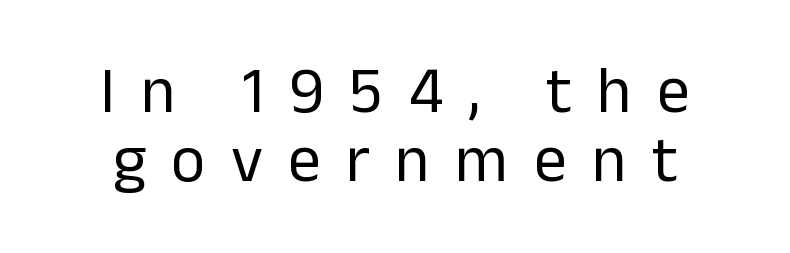
Style check: upright. The specimen omits any rule beneath the text block's lines. This sample is center-justified, so both line endings float freely. If you measured baseline to baseline, you'd find a short distance.
